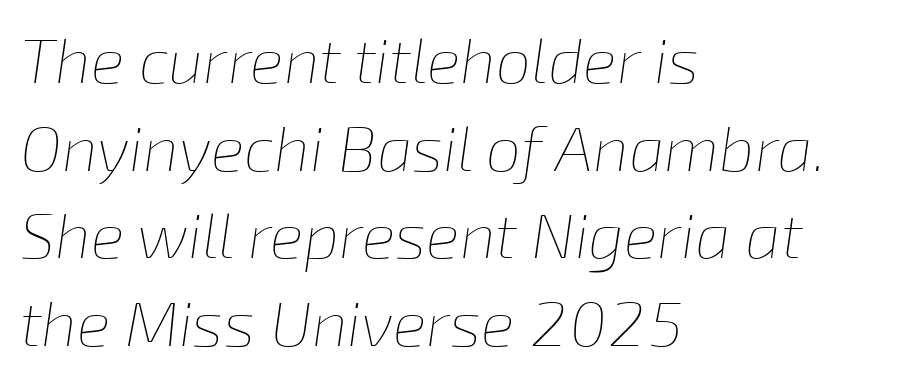
The image shows 63 px thin type, italic (leaning right); set left-aligned, normal line spacing (1.39x), normal letter spacing, not underlined; low stroke contrast and a medium x-height.
